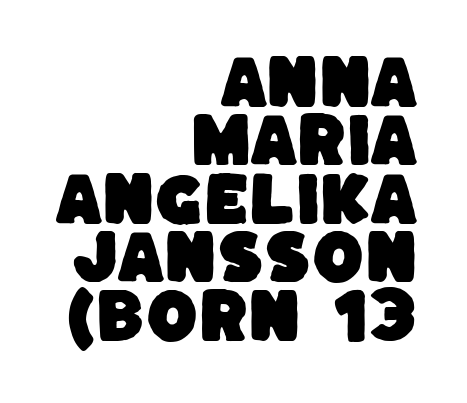
The image shows 59 px sans-serif type; set right-aligned, tight line spacing (0.99x), normal letter spacing, not underlined; low stroke contrast and a large x-height.
